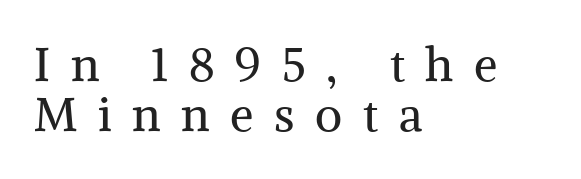
The image shows 47 px regular-weight serif type, upright; set left-aligned, tight line spacing (1.07x), unusually wide letter spacing (+0.44 em), not underlined; medium stroke contrast and a medium x-height.
